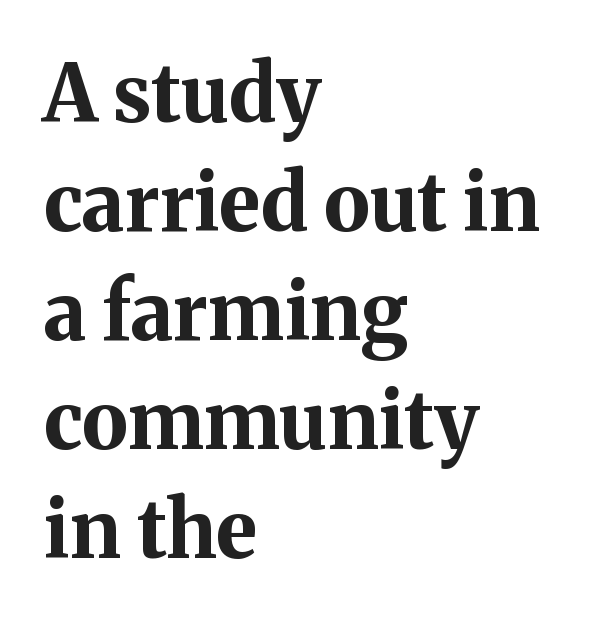
The image shows 79 px bold serif type, upright; set left-aligned, normal line spacing (1.38x), normal letter spacing, not underlined; medium stroke contrast and a medium x-height.
